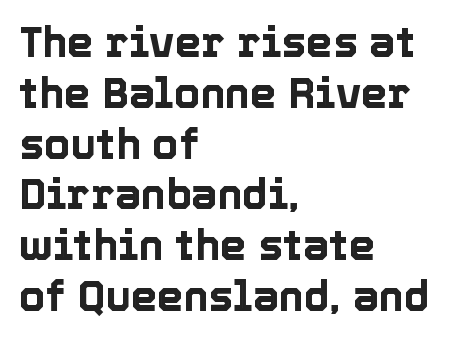
Descender tails drop into unmarked territory. When letters stand straight like this, we call the style roman or upright. Is the block centered? No — it sits flush against the left margin. The face used here is proportionally spaced, like ordinary book or web type. Is the letter spacing exaggerated? No — it looks like the ordinary default.
